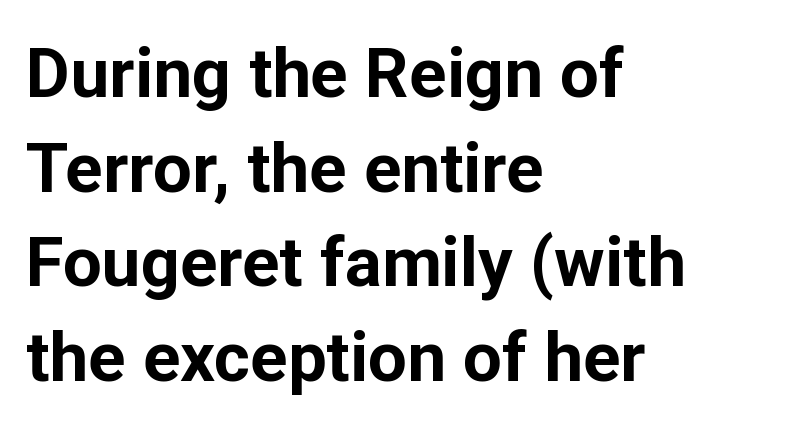
This sample uses an upright cut, with every glyph sitting square on the baseline. Descender tails drop into unmarked territory. The leading is moderate, giving the passage an even texture. The paragraph has a hard left edge and a soft right edge. Nothing sits at the stroke ends, so this counts as sans-serif. The sample has been set heavy, in full bold.
